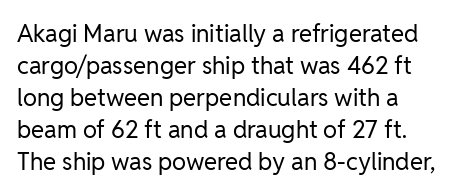
Q: Is the text bold? A: No.
Q: Is the text italic (slanted)? A: No, it is upright.
Q: Is the text underlined? A: No.
Q: How is the paragraph aligned? A: Left-aligned.
Q: Is the spacing between letters normal or unusually wide? A: Normal.
Q: Is the spacing between lines tight, normal or loose? A: Normal.
